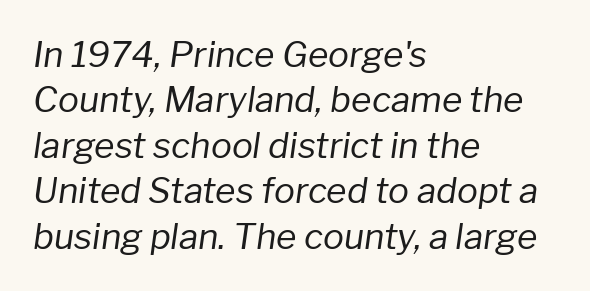
The image shows 35 px regular-weight type, italic (leaning right); set left-aligned, normal line spacing (1.3x), normal letter spacing, not underlined; low stroke contrast and a medium x-height.
